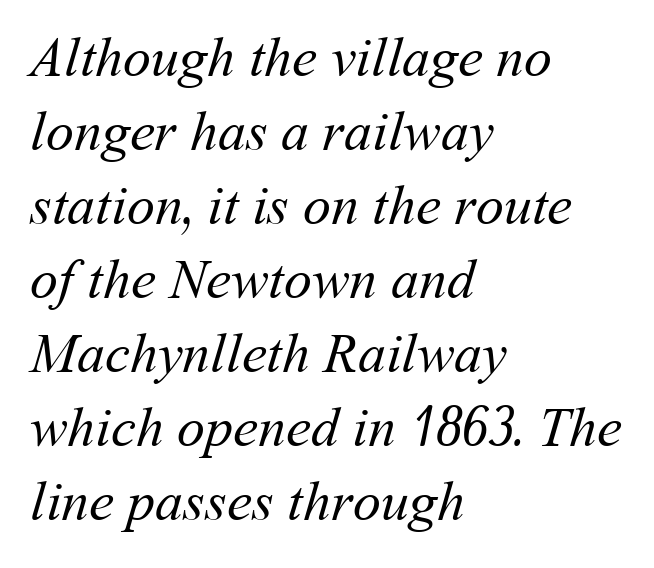
Quick note: interline space is typical. These lines keep a tight, regular rhythm from letter to letter. This rendering uses left alignment, leaving the right contour irregular. Character widths vary here, with narrow letters taking less room than wide ones.
